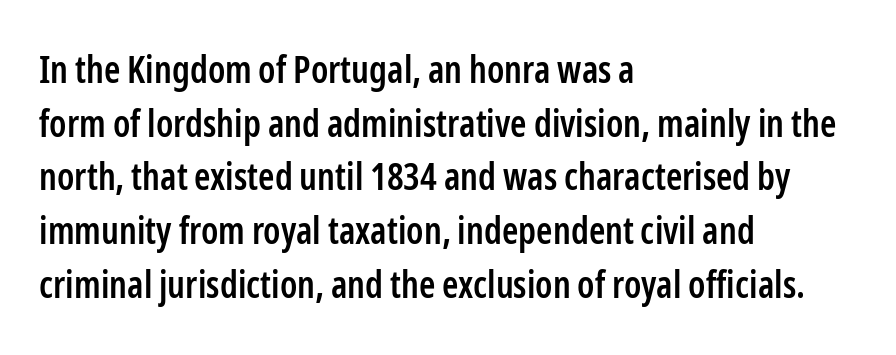
{"serif": "no", "italic": "no", "bold": "semi", "weight": "semibold", "width": "condensed", "stroke_contrast": "low", "x_height": "medium", "monospaced": "no", "underline": "no", "align": "left", "line_spacing": "normal", "line_spacing_ratio": 1.45, "letter_spacing": "normal", "letter_spacing_em": 0.0, "glyph_px": 37}
